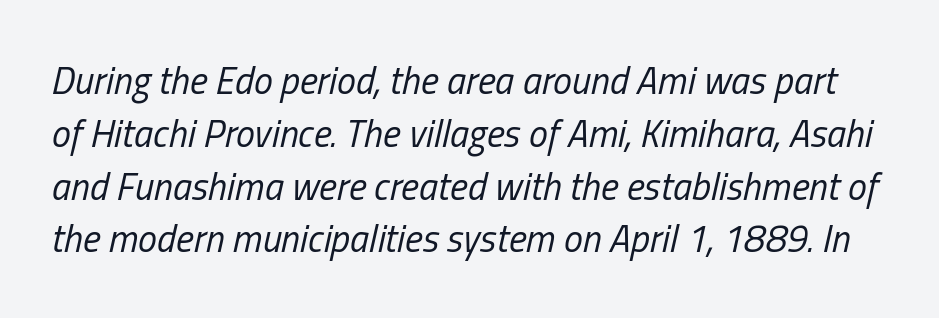
The image shows 38 px regular-weight, condensed type, italic (leaning right); set normal line spacing (1.39x), normal letter spacing, not underlined; low stroke contrast and a medium x-height.
